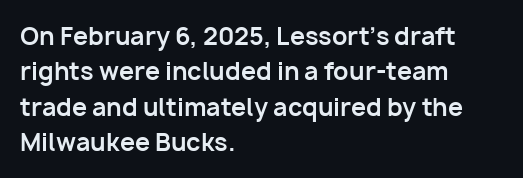
The image shows 24 px bold type, upright; set left-aligned, normal line spacing (1.47x), normal letter spacing, not underlined.
